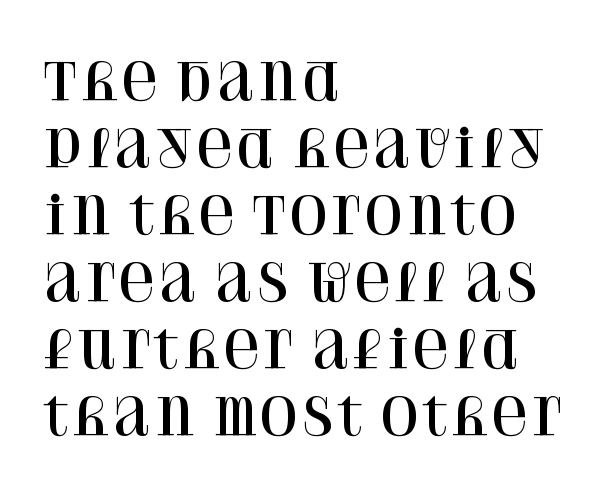
The specimen omits any rule beneath the text block's lines. This is the regular roman posture of the typeface. Letter spacing: default. The setting favours the left margin, as ordinary paragraphs usually do.
